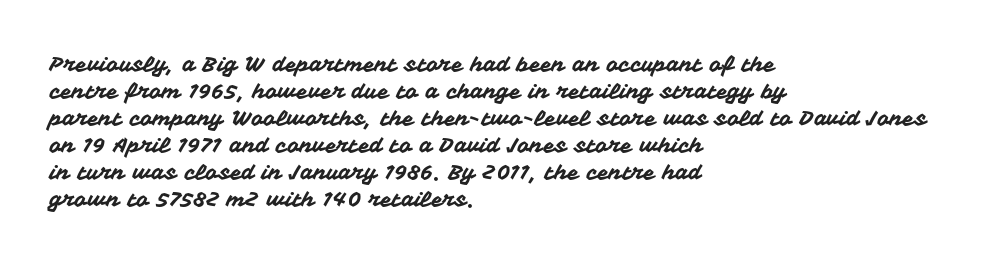
The image shows 21 px text type; set left-aligned, normal line spacing (1.29x), normal letter spacing, not underlined.
